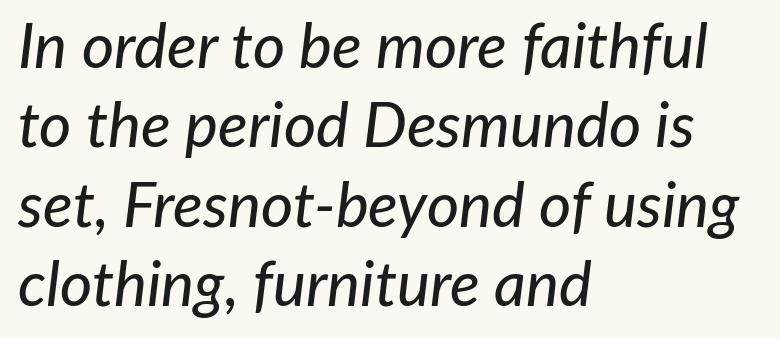
The image shows 62 px text type, italic (leaning right); set left-aligned, normal line spacing (1.28x), normal letter spacing, not underlined; low stroke contrast and a medium x-height.
